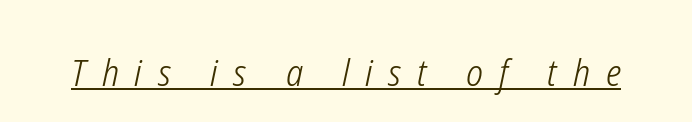
The image shows 37 px light, condensed type, italic (leaning right); set unusually wide letter spacing (+0.43 em), underlined; low stroke contrast and a medium x-height.
